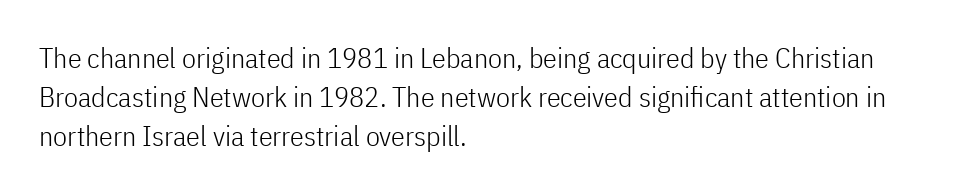
Q: Is the text bold? A: No.
Q: Is the text italic (slanted)? A: No, it is upright.
Q: Is the typeface a serif or a sans-serif typeface? A: Sans-serif.
Q: Is the text underlined? A: No.
Q: How is the paragraph aligned? A: Left-aligned.
Q: Is the spacing between letters normal or unusually wide? A: Normal.
Q: Is the spacing between lines tight, normal or loose? A: Normal.
Q: Width (condensed, normal, or wide)? A: Condensed.
Q: Stroke contrast? A: Low.
Q: x-height? A: Medium.
Q: Monospaced? A: No.
